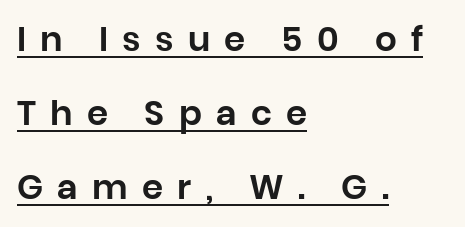
Whoever set this chose breathing room over compactness in the vertical rhythm. A typesetter would label this face a sans. Has an underline been added? It has. Short and long lines alike share a common starting point at left. The letters stand straight up with perfectly vertical stems. What stands out about the letter spacing? Its width — letters are far apart.
